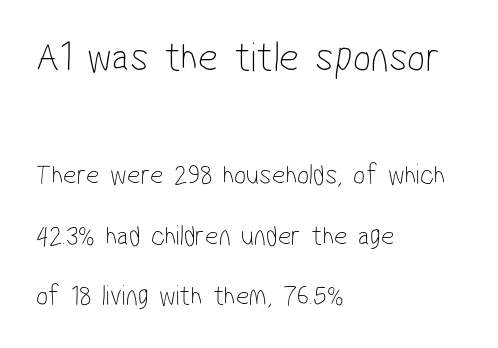
The passage shown begins with its larger block and ends with its smaller one. Bare-footed words on every line. The font family rendered here belongs to the sans-serif group. Each letter keeps its own natural width here, so spacing adapts to shape.
